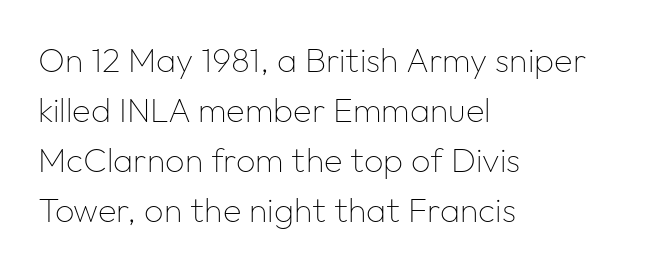
The image shows 34 px thin sans-serif type, upright; set left-aligned, normal line spacing (1.47x), normal letter spacing, not underlined; low stroke contrast and a medium x-height.
